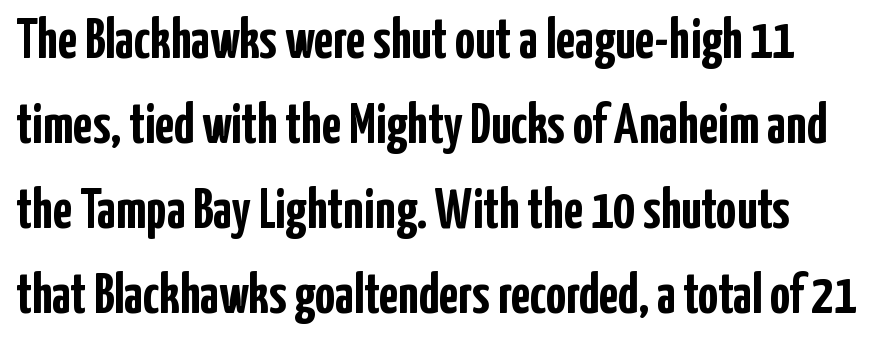
The image shows 56 px semibold, condensed sans-serif type, upright; set normal line spacing (1.52x), normal letter spacing, not underlined; low stroke contrast and a medium x-height.
